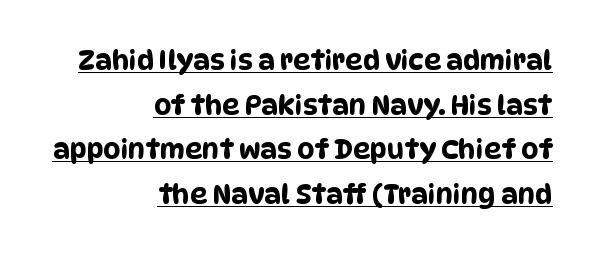
The image shows 27 px text type; set right-aligned, normal line spacing (1.65x), normal letter spacing, underlined.
